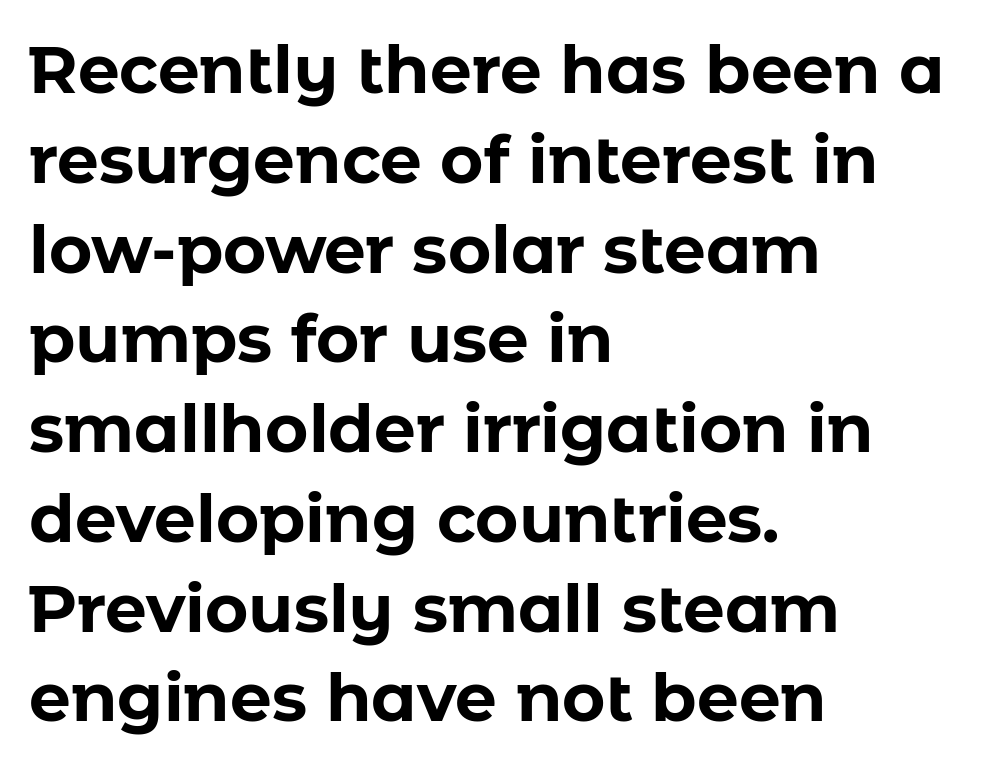
The image shows 66 px bold sans-serif type, upright; set left-aligned, normal line spacing (1.36x), normal letter spacing, not underlined; low stroke contrast and a medium x-height.
